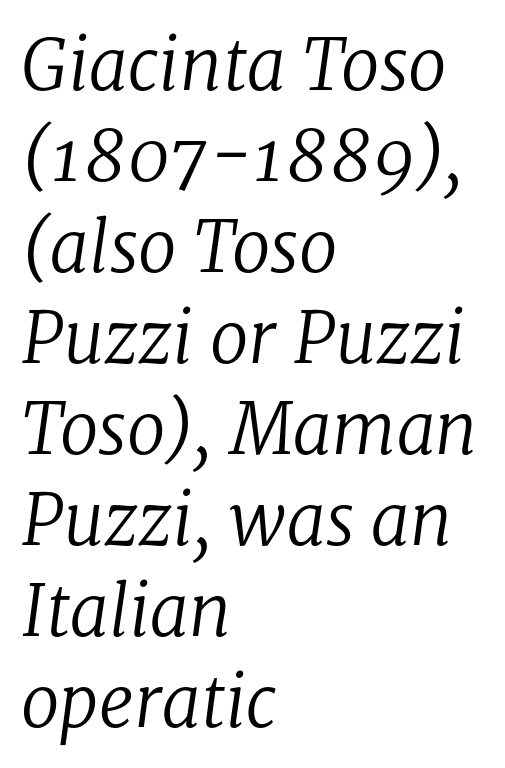
{"serif": "yes", "italic": "yes", "lean": "right", "slant_degrees": 8, "bold": "no", "weight": "regular", "width": "normal", "stroke_contrast": "low", "x_height": "medium", "monospaced": "no", "underline": "no", "align": "left", "line_spacing": "normal", "line_spacing_ratio": 1.3, "letter_spacing": "normal", "letter_spacing_em": 0.0, "glyph_px": 70}
